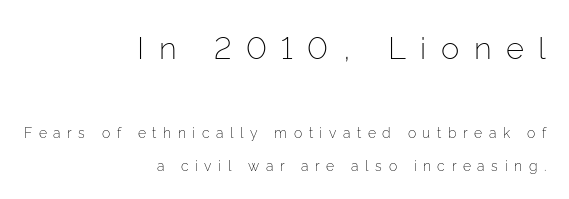
The image shows 31 px light sans-serif type, upright; set right-aligned, loose line spacing (2.37x), unusually wide letter spacing (+0.47 em), not underlined; the first (top) block is 2.21x larger; low stroke contrast and a medium x-height.
